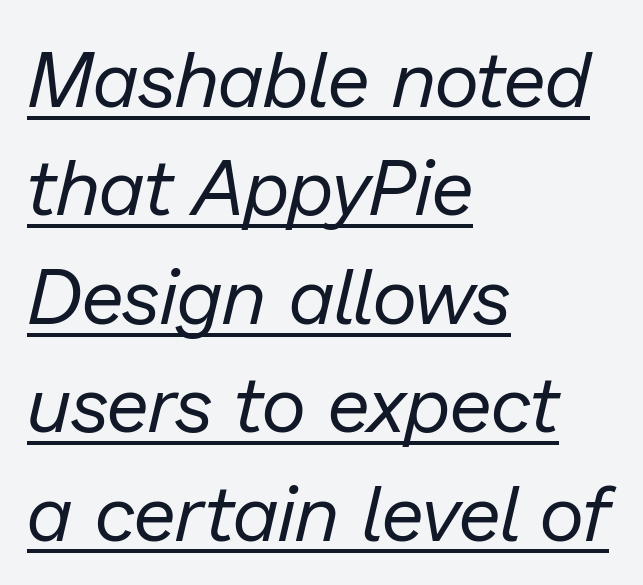
There is no visible air inserted between adjacent glyphs. This rendering uses left alignment, leaving the right contour irregular. The strokes carry an ordinary text weight at most. Does the lettering tilt? It does — this is italic. Vertical spacing — default.
